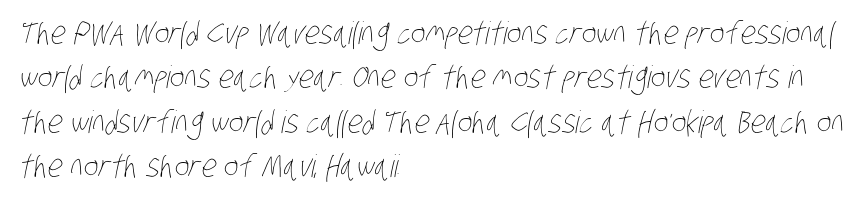
The line-height multiplier appears to be the usual default. Think of a printed novel: that variable character pitch is what you see here. Stroke mass is kept to a normal reading level or below. Does the copy run flush right? No — it runs flush left. This rendering features lettering with no underline. Default kerning and tracking; the words read as compact shapes.
